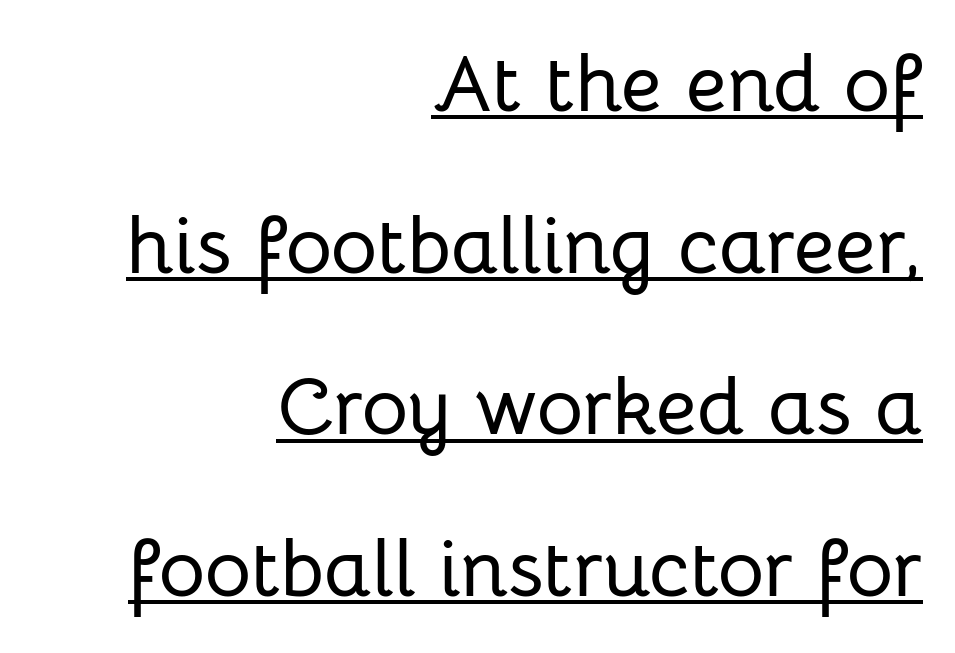
{"serif": "no", "italic": "no", "width": "normal", "stroke_contrast": "low", "x_height": "medium", "monospaced": "no", "underline": "yes", "align": "right", "line_spacing": "loose", "line_spacing_ratio": 2.02, "letter_spacing": "normal", "letter_spacing_em": 0.0, "glyph_px": 80}
